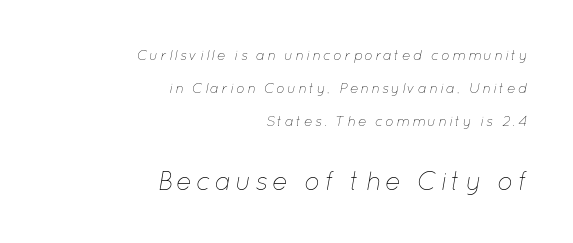
The image shows 26 px text type, italic (leaning right); set right-aligned, loose line spacing (2.34x), not underlined; the second (bottom) block is 1.86x larger.
